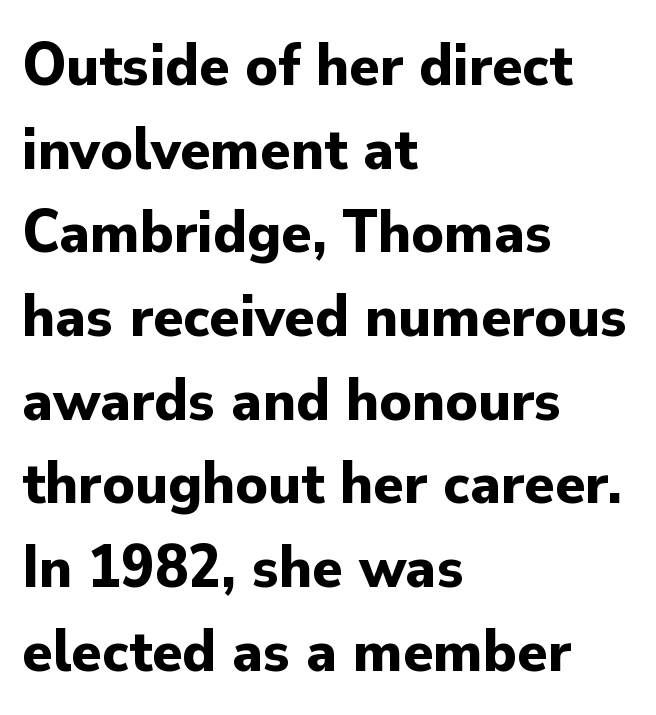
Caption: bold face, heavy strokes. The rendering uses natural spacing where letterforms have individual widths. Successive baselines arrive at the customary interval. Check where the strokes stop: nothing finishes them off — pure sans. Does extra space separate the letters? No, they use regular spacing. The passage shown is not underscored anywhere.
